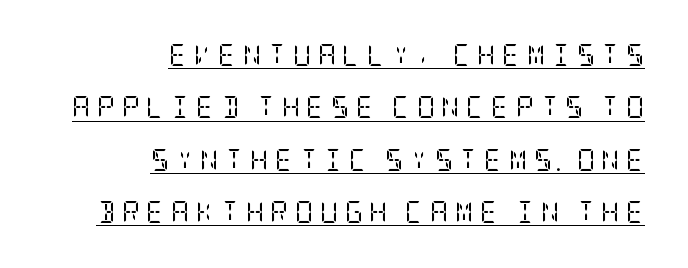
Q: Is the text bold? A: No.
Q: Is the text italic (slanted)? A: No, it is upright.
Q: Is the text underlined? A: Yes.
Q: How is the paragraph aligned? A: Right-aligned.
Q: Is the spacing between letters normal or unusually wide? A: Unusually wide.
Q: Is the spacing between lines tight, normal or loose? A: Loose.
